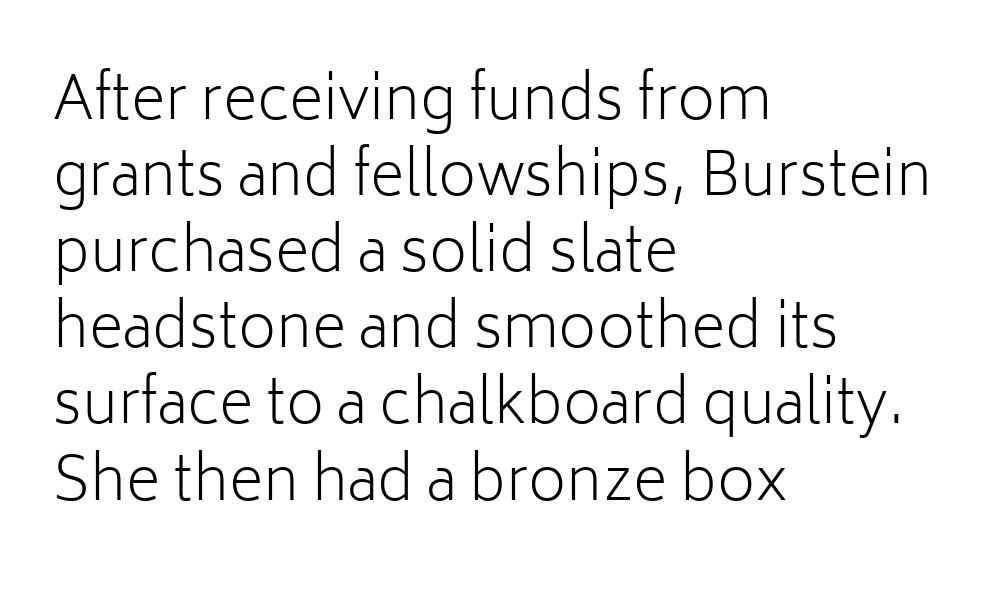
{"serif": "no", "italic": "no", "bold": "no", "weight": "light", "width": "normal", "stroke_contrast": "low", "x_height": "medium", "monospaced": "no", "underline": "no", "align": "left", "line_spacing": "normal", "line_spacing_ratio": 1.29, "letter_spacing": "normal", "letter_spacing_em": 0.0, "glyph_px": 59}
